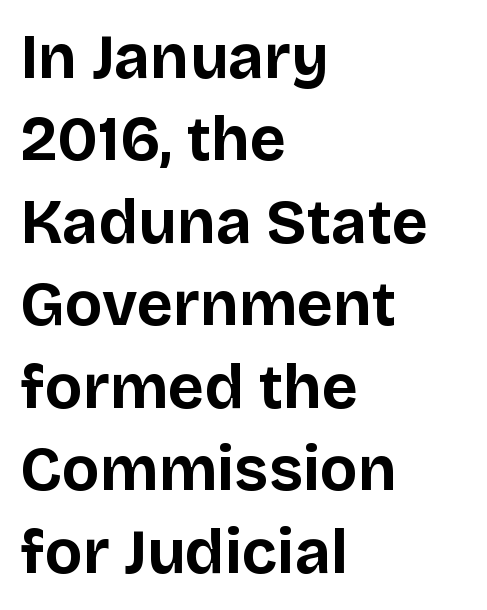
Q: Is the text bold? A: Yes.
Q: Is the text italic (slanted)? A: No, it is upright.
Q: Is the typeface a serif or a sans-serif typeface? A: Sans-serif.
Q: Is the text underlined? A: No.
Q: How is the paragraph aligned? A: Left-aligned.
Q: Is the spacing between letters normal or unusually wide? A: Normal.
Q: Is the spacing between lines tight, normal or loose? A: Normal.
Q: Width (condensed, normal, or wide)? A: Normal.
Q: Stroke contrast? A: Low.
Q: x-height? A: Large.
Q: Monospaced? A: No.
